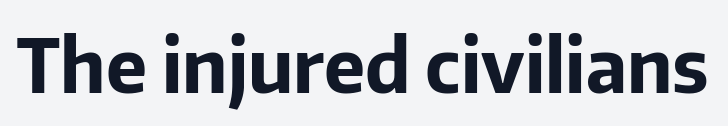
The image shows 74 px bold sans-serif type, upright; set normal letter spacing, not underlined; low stroke contrast and a medium x-height.
